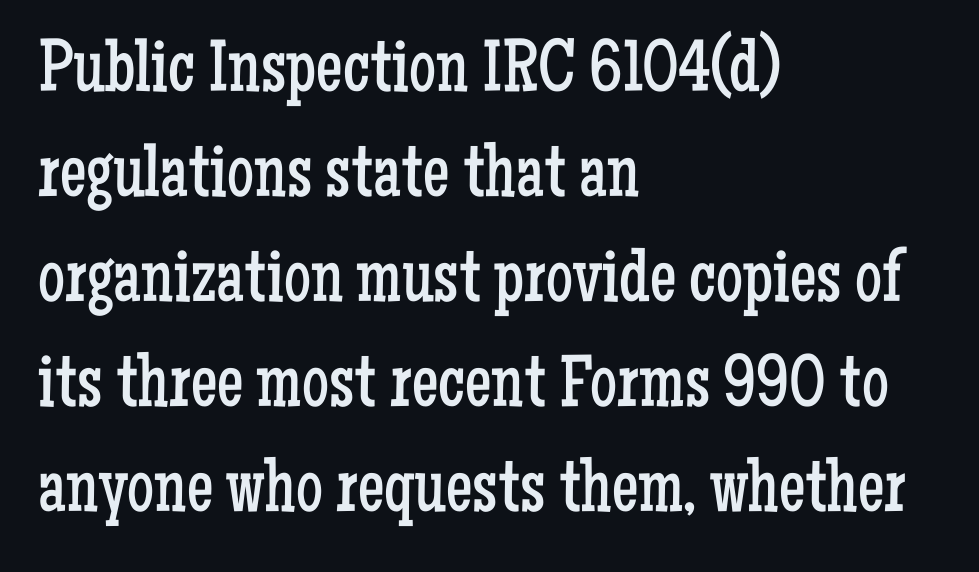
This rendering uses left alignment, leaving the right contour irregular. Whoever set this chose a conventional vertical rhythm. Here the designer chose a conventional face with non-uniform glyph widths. Summary of weight: not heavy and not bold.
